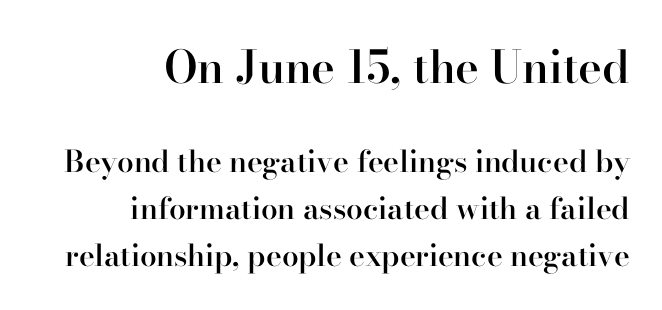
The image shows 45 px semibold serif type, upright; set right-aligned, normal line spacing (1.56x), normal letter spacing, not underlined; the first (top) block is 1.5x larger; high stroke contrast and a small x-height.
